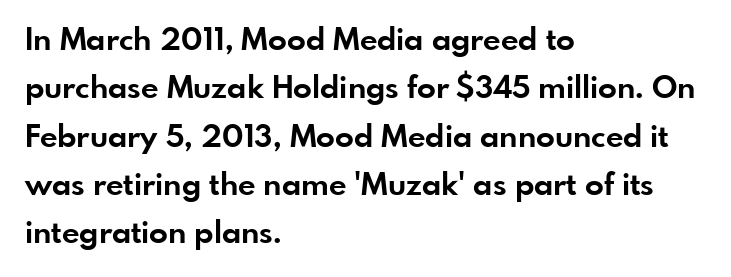
{"serif": "no", "italic": "no", "bold": "yes", "weight": "bold", "width": "normal", "stroke_contrast": "low", "x_height": "small", "monospaced": "no", "underline": "no", "align": "left", "line_spacing": "normal", "line_spacing_ratio": 1.56, "letter_spacing": "normal", "letter_spacing_em": 0.0, "glyph_px": 31}
